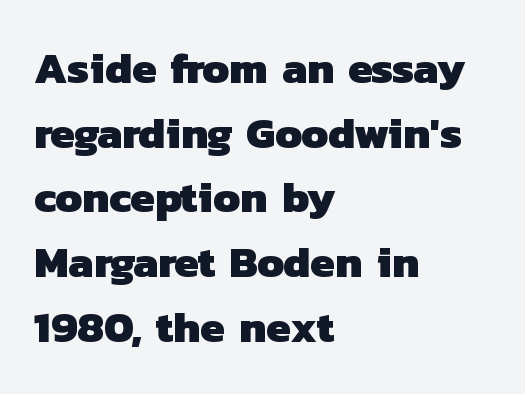
Q: Is the text bold? A: Yes.
Q: Is the typeface a serif or a sans-serif typeface? A: Sans-serif.
Q: Is the text underlined? A: No.
Q: How is the paragraph aligned? A: Left-aligned.
Q: Is the spacing between letters normal or unusually wide? A: Normal.
Q: Is the spacing between lines tight, normal or loose? A: Normal.
Q: Width (condensed, normal, or wide)? A: Normal.
Q: Stroke contrast? A: Low.
Q: x-height? A: Medium.
Q: Monospaced? A: No.
